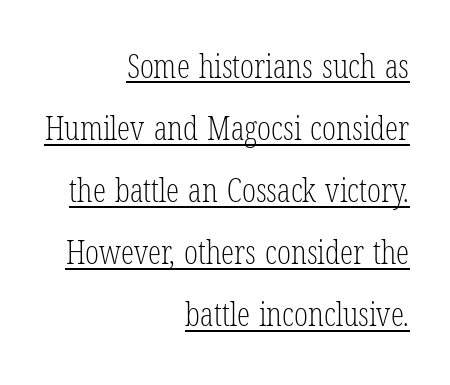
The image shows 33 px light, condensed serif type, upright; set right-aligned, line spacing 1.88x, normal letter spacing, underlined; low stroke contrast and a medium x-height.
